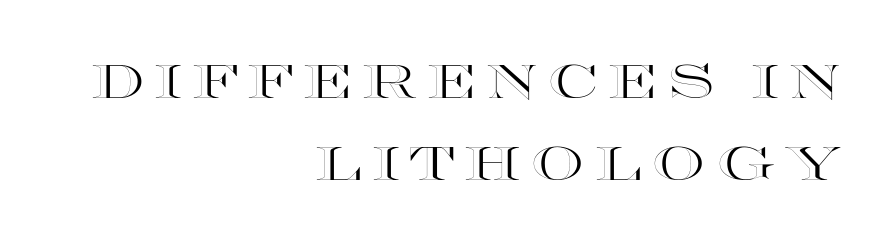
The image shows 47 px wide type, upright; set right-aligned, line spacing 1.75x, unusually wide letter spacing (+0.21 em), not underlined; a large x-height.
